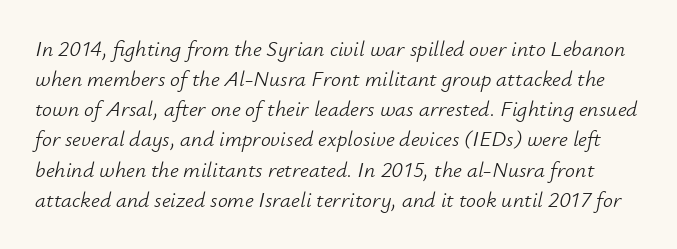
The image shows 22 px text type, italic (leaning right); set normal line spacing (1.37x), normal letter spacing, not underlined.
